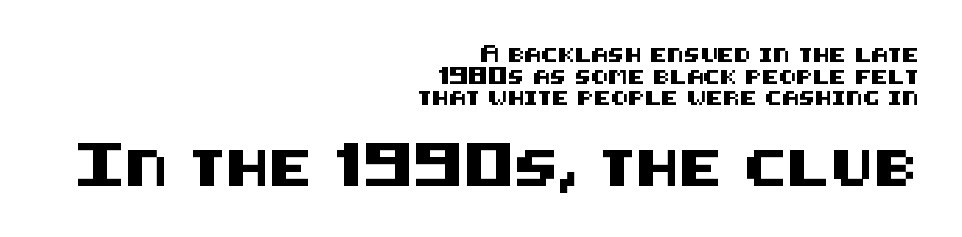
The image shows 36 px sans-serif type, upright; set right-aligned, normal line spacing (1.54x), normal letter spacing, not underlined; the second (bottom) block is 2.57x larger; medium stroke contrast and a large x-height.
